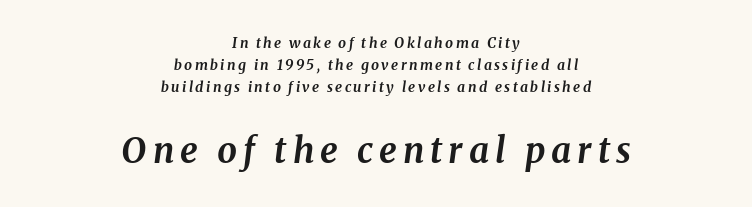
{"serif": "yes", "italic": "yes", "lean": "right", "slant_degrees": 8, "bold": "yes", "weight": "bold", "width": "normal", "stroke_contrast": "medium", "x_height": "medium", "monospaced": "no", "underline": "no", "align": "center", "line_spacing": "normal", "line_spacing_ratio": 1.57, "larger_block": "second", "size_ratio": 2.5, "glyph_px": 35}
